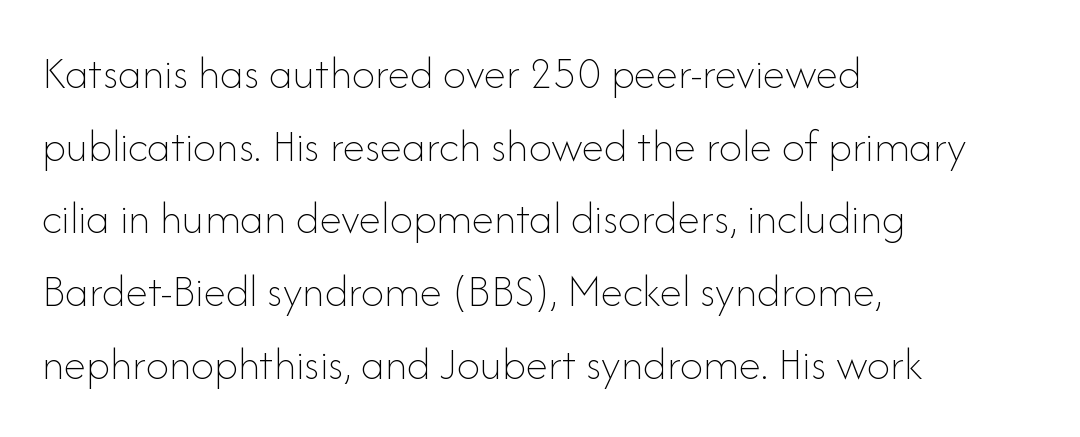
{"italic": "no", "bold": "no", "weight": "thin", "width": "normal", "stroke_contrast": "low", "x_height": "small", "monospaced": "no", "underline": "no", "align": "left", "line_spacing": "normal", "line_spacing_ratio": 1.58, "letter_spacing": "normal", "letter_spacing_em": 0.0, "glyph_px": 46}
